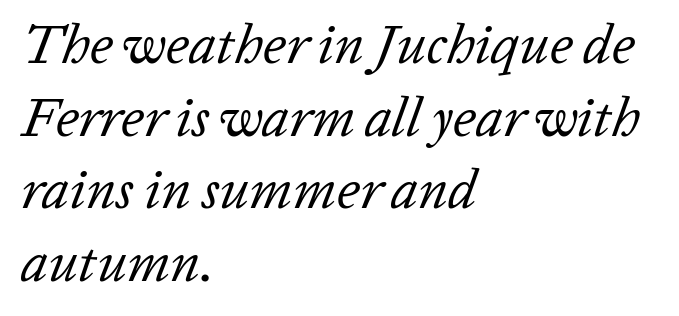
{"italic": "yes", "lean": "right", "slant_degrees": 20, "bold": "no", "weight": "regular", "width": "normal", "stroke_contrast": "low", "x_height": "medium", "monospaced": "no", "underline": "no", "align": "left", "line_spacing": "normal", "line_spacing_ratio": 1.32, "letter_spacing": "normal", "letter_spacing_em": 0.0, "glyph_px": 55}
